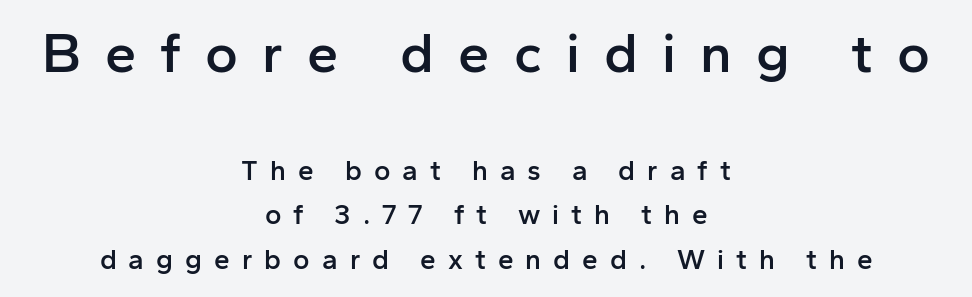
Q: Is the text bold? A: Semi-bold.
Q: Is the text italic (slanted)? A: No, it is upright.
Q: Is the typeface a serif or a sans-serif typeface? A: Sans-serif.
Q: Is the text underlined? A: No.
Q: How is the paragraph aligned? A: Centered.
Q: Is the spacing between letters normal or unusually wide? A: Unusually wide.
Q: Is the spacing between lines tight, normal or loose? A: Normal.
Q: Which block of text is set in a larger size, the first (top) or the second (bottom)? A: The first (top) one.
Q: Width (condensed, normal, or wide)? A: Normal.
Q: Stroke contrast? A: Low.
Q: x-height? A: Medium.
Q: Monospaced? A: No.
